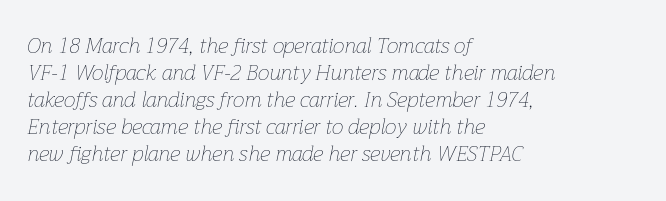
The image shows 21 px text type, italic (leaning right); set left-aligned, normal line spacing (1.29x), normal letter spacing, not underlined.
